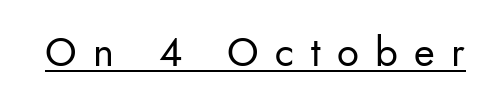
{"serif": "no", "italic": "no", "bold": "no", "weight": "regular", "width": "normal", "stroke_contrast": "low", "x_height": "small", "monospaced": "no", "underline": "yes", "letter_spacing": "wide", "letter_spacing_em": 0.41, "glyph_px": 40}
